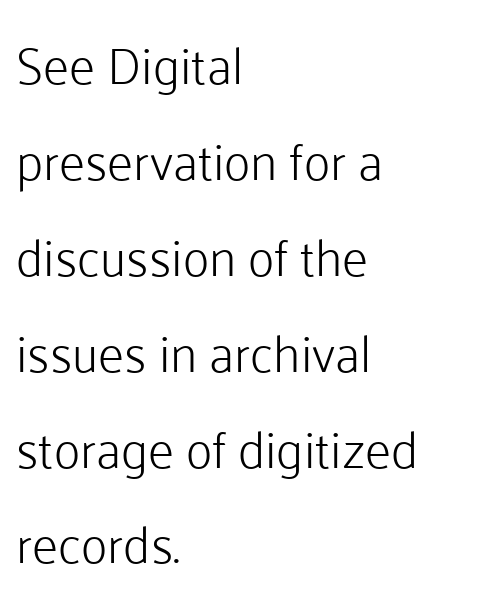
The image shows 51 px light sans-serif type, upright; set left-aligned, line spacing 1.88x, normal letter spacing, not underlined; low stroke contrast and a medium x-height.
